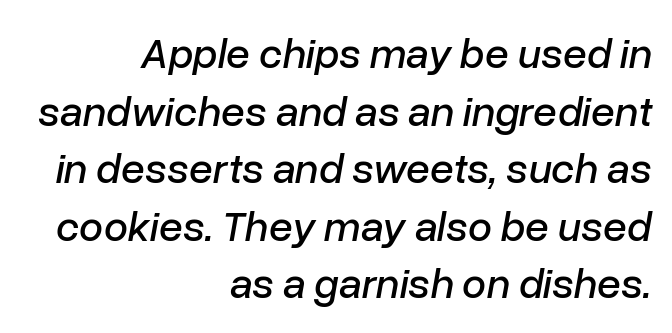
Q: Is the text italic (slanted)? A: Yes, it leans right by about 10 degrees.
Q: Is the text underlined? A: No.
Q: How is the paragraph aligned? A: Right-aligned.
Q: Is the spacing between letters normal or unusually wide? A: Normal.
Q: Is the spacing between lines tight, normal or loose? A: Normal.
Q: Width (condensed, normal, or wide)? A: Normal.
Q: Stroke contrast? A: Low.
Q: x-height? A: Medium.
Q: Monospaced? A: No.
